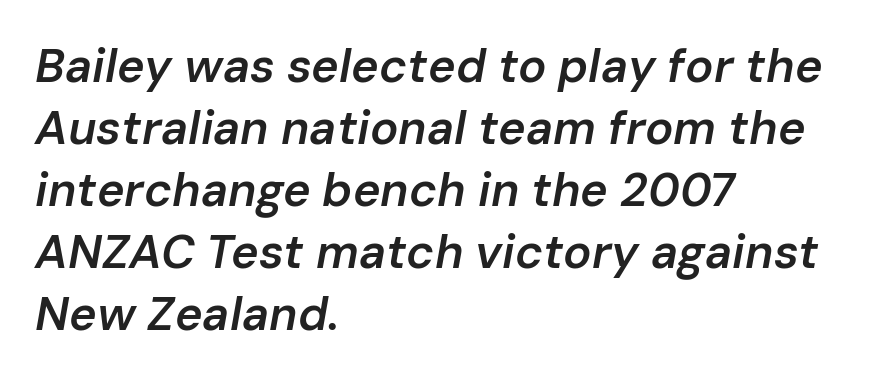
Q: Is the text bold? A: Semi-bold.
Q: Is the text italic (slanted)? A: Yes, it leans right by about 10 degrees.
Q: Is the text underlined? A: No.
Q: How is the paragraph aligned? A: Left-aligned.
Q: Is the spacing between letters normal or unusually wide? A: Normal.
Q: Is the spacing between lines tight, normal or loose? A: Normal.
Q: Width (condensed, normal, or wide)? A: Normal.
Q: Stroke contrast? A: Low.
Q: x-height? A: Medium.
Q: Monospaced? A: No.
